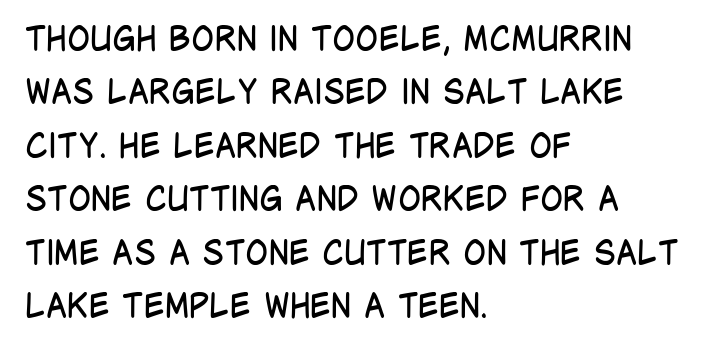
Q: Is the text bold? A: No.
Q: Is the text italic (slanted)? A: No, it is upright.
Q: Is the typeface a serif or a sans-serif typeface? A: Sans-serif.
Q: Is the text underlined? A: No.
Q: How is the paragraph aligned? A: Left-aligned.
Q: Is the spacing between letters normal or unusually wide? A: Normal.
Q: Is the spacing between lines tight, normal or loose? A: Normal.
Q: Width (condensed, normal, or wide)? A: Condensed.
Q: Stroke contrast? A: Low.
Q: x-height? A: Large.
Q: Monospaced? A: No.
